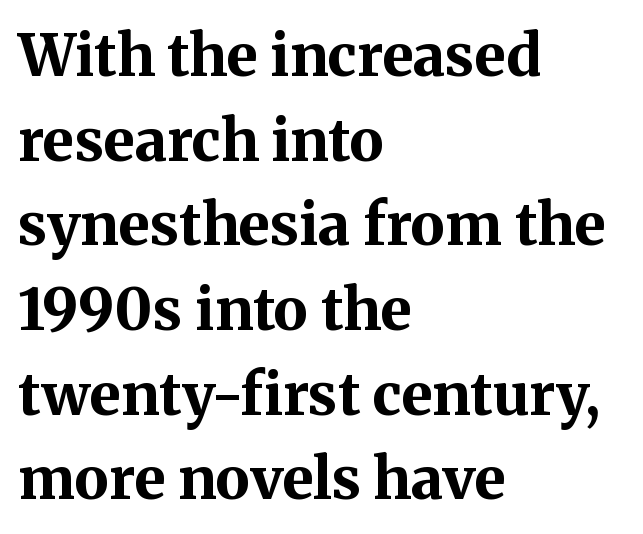
Q: Is the text bold? A: Yes.
Q: Is the text italic (slanted)? A: No, it is upright.
Q: Is the typeface a serif or a sans-serif typeface? A: Serif.
Q: Is the text underlined? A: No.
Q: How is the paragraph aligned? A: Left-aligned.
Q: Is the spacing between letters normal or unusually wide? A: Normal.
Q: Is the spacing between lines tight, normal or loose? A: Normal.
Q: Width (condensed, normal, or wide)? A: Normal.
Q: Stroke contrast? A: Medium.
Q: x-height? A: Medium.
Q: Monospaced? A: No.
